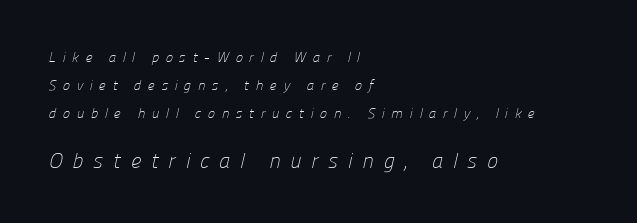
Characters follow at a spacing far wider than the type designer built in. The more generous point size was reserved for the lower chunk. The face looks like a standard text weight, possibly lighter. The typesetter chose a ragged-right arrangement here. Check under the words: just untouched page.
